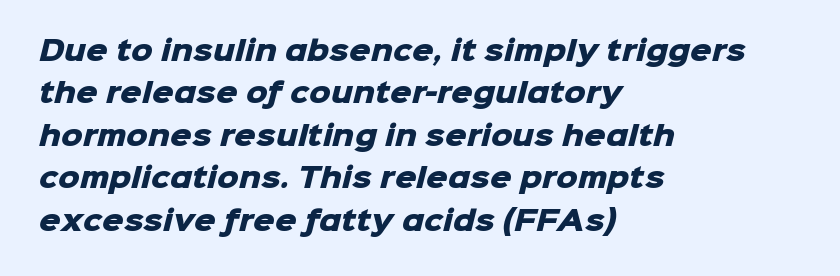
{"bold": "yes", "underline": "no", "align": "left", "line_spacing": "normal", "line_spacing_ratio": 1.57, "letter_spacing": "normal", "letter_spacing_em": 0.0, "glyph_px": 27}
